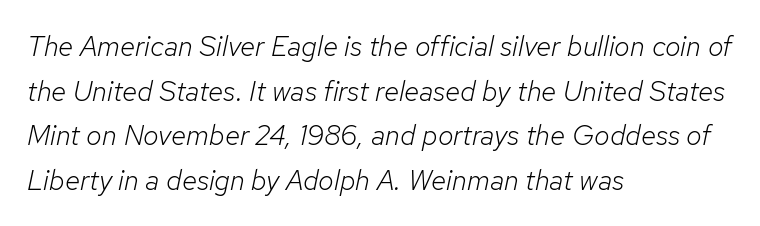
The passage shown has conventional tracking throughout. Beneath every word, the page is bare. The face used here is proportionally spaced, like ordinary book or web type. Is there much room between lines? A standard amount, neither cramped nor airy.
